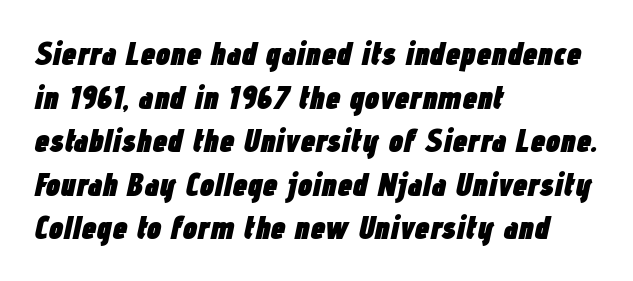
The image shows 33 px heavy, condensed type, italic (leaning right); set left-aligned, normal line spacing (1.32x), normal letter spacing, not underlined; low stroke contrast and a medium x-height.
